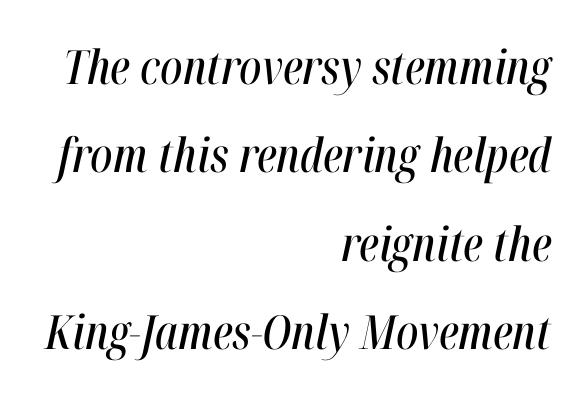
Quick note: underline off. A student would call this right alignment; a typographer would say flush right, rag left. A typesetter would mark this as italic. Looks like regular typesetting: each glyph gets only the width it needs. Does extra space separate the letters? No, they use regular spacing.
